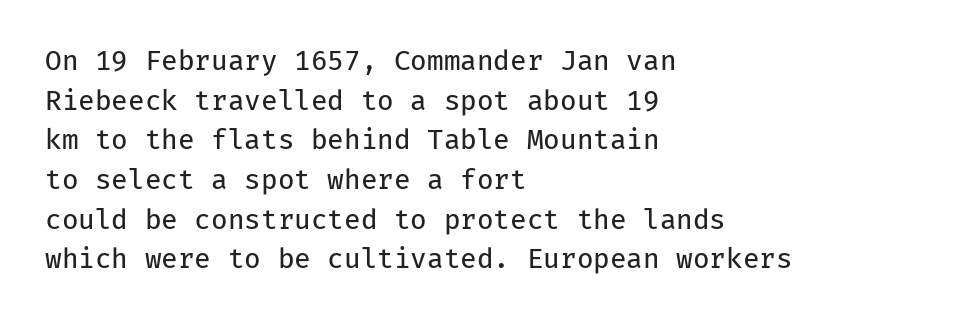
The image shows 27 px text type, upright; set left-aligned, normal line spacing (1.47x), normal letter spacing, not underlined.
